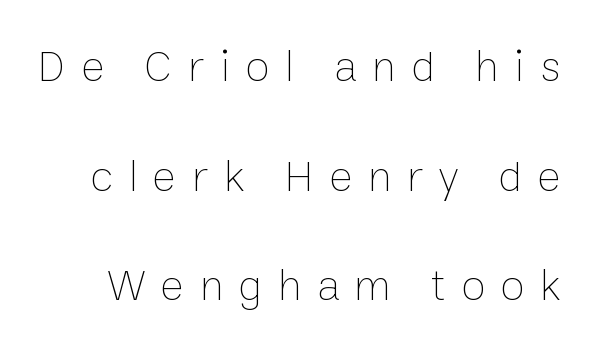
Q: Is the text bold? A: No.
Q: Is the text italic (slanted)? A: No, it is upright.
Q: Is the text underlined? A: No.
Q: Is the spacing between letters normal or unusually wide? A: Unusually wide.
Q: Is the spacing between lines tight, normal or loose? A: Loose.
Q: Width (condensed, normal, or wide)? A: Normal.
Q: Stroke contrast? A: Low.
Q: x-height? A: Medium.
Q: Monospaced? A: No.
